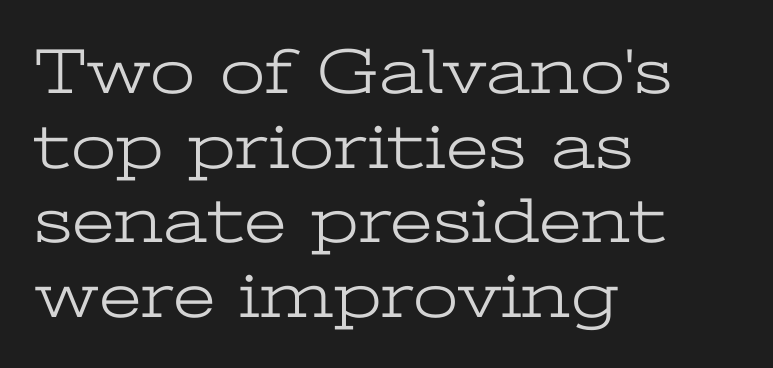
The leading is snug, giving the passage a crowded texture. If you drew a line through each stem, it would be perfectly vertical. Note the varied advance widths — an 'i' is clearly narrower than an 'm'. Underline: absent. The strokes are not fattened; the text isn't bold.
